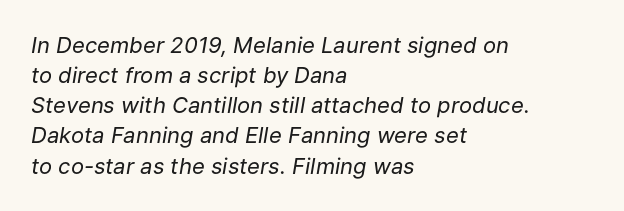
Q: Is the text bold? A: No.
Q: Is the text italic (slanted)? A: Yes, it leans right by about 9 degrees.
Q: Is the text underlined? A: No.
Q: How is the paragraph aligned? A: Left-aligned.
Q: Is the spacing between letters normal or unusually wide? A: Normal.
Q: Is the spacing between lines tight, normal or loose? A: Normal.
